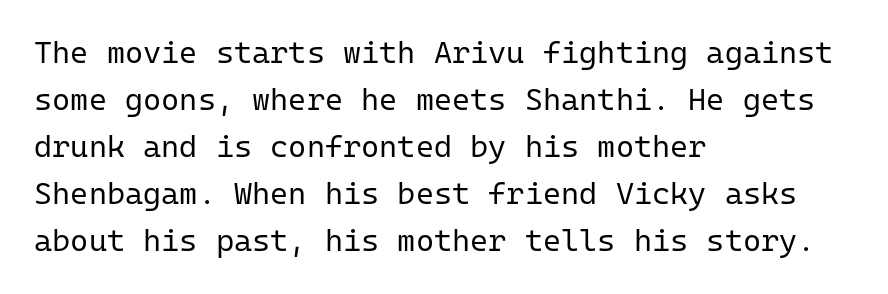
{"serif": "no", "italic": "no", "bold": "no", "weight": "regular", "width": "normal", "stroke_contrast": "low", "x_height": "medium", "monospaced": "yes", "underline": "no", "align": "left", "line_spacing": "normal", "line_spacing_ratio": 1.52, "letter_spacing": "normal", "letter_spacing_em": 0.0, "glyph_px": 31}
